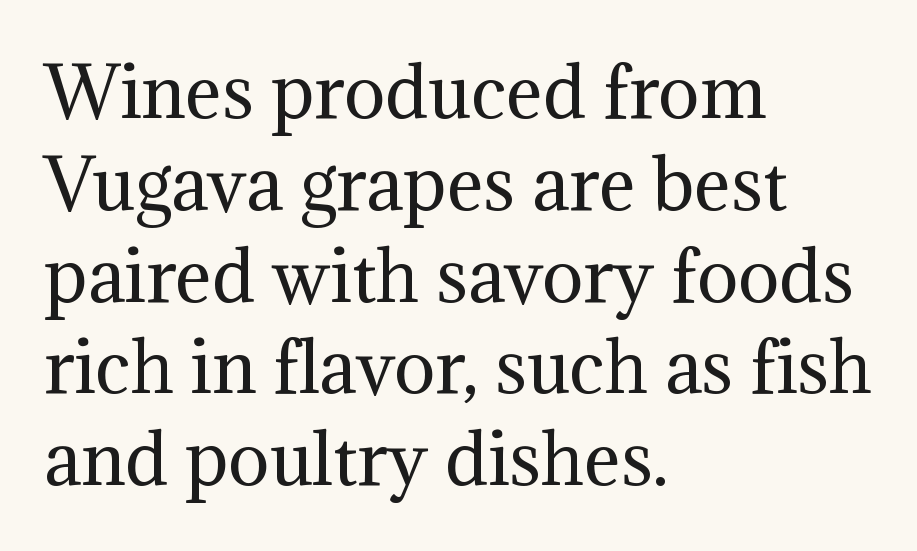
The image shows 69 px regular-weight serif type, upright; set left-aligned, normal line spacing (1.33x), normal letter spacing, not underlined; medium stroke contrast and a medium x-height.
